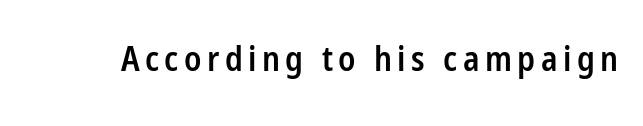
{"serif": "no", "italic": "no", "bold": "semi", "weight": "semibold", "width": "condensed", "stroke_contrast": "low", "x_height": "medium", "monospaced": "no", "underline": "no", "glyph_px": 34}
